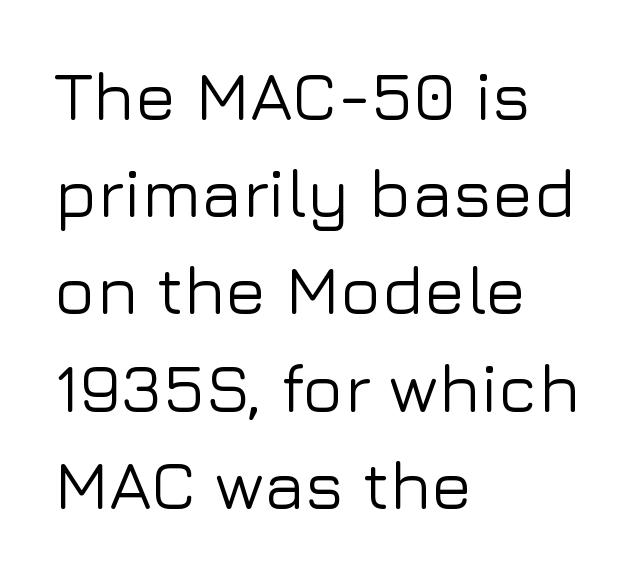
Q: Is the text italic (slanted)? A: No, it is upright.
Q: Is the typeface a serif or a sans-serif typeface? A: Sans-serif.
Q: Is the text underlined? A: No.
Q: How is the paragraph aligned? A: Left-aligned.
Q: Is the spacing between letters normal or unusually wide? A: Normal.
Q: Is the spacing between lines tight, normal or loose? A: Normal.
Q: Width (condensed, normal, or wide)? A: Normal.
Q: Stroke contrast? A: Low.
Q: x-height? A: Medium.
Q: Monospaced? A: No.
